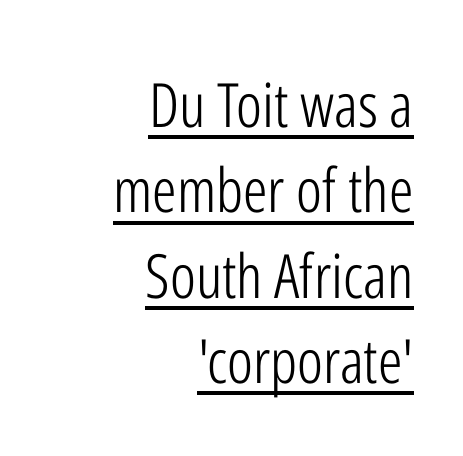
{"serif": "no", "italic": "no", "bold": "no", "weight": "light", "width": "condensed", "stroke_contrast": "low", "x_height": "medium", "monospaced": "no", "underline": "yes", "align": "right", "line_spacing": "normal", "line_spacing_ratio": 1.4, "letter_spacing": "normal", "letter_spacing_em": 0.0, "glyph_px": 61}
